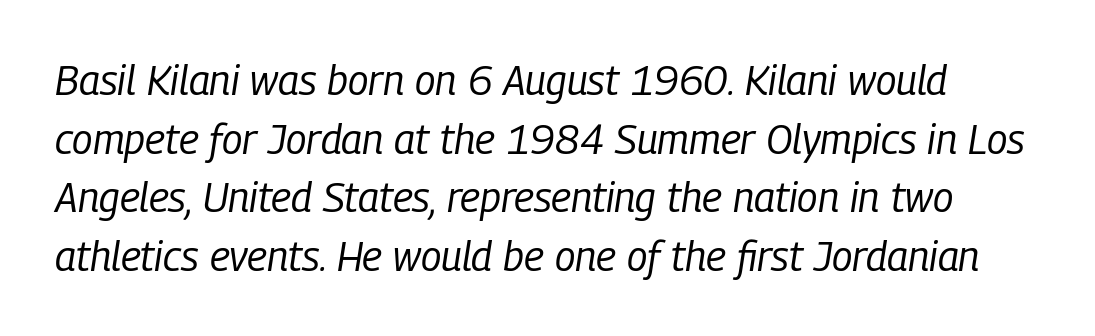
The image shows 41 px regular-weight, condensed type, italic (leaning right); set normal line spacing (1.43x), normal letter spacing, not underlined; low stroke contrast and a medium x-height.
